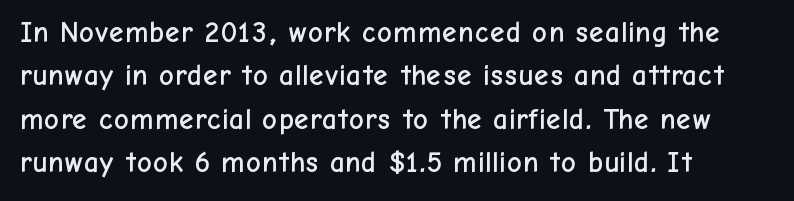
The image shows 29 px sans-serif type, upright; set left-aligned, normal line spacing (1.5x), normal letter spacing, not underlined; low stroke contrast and a medium x-height.
